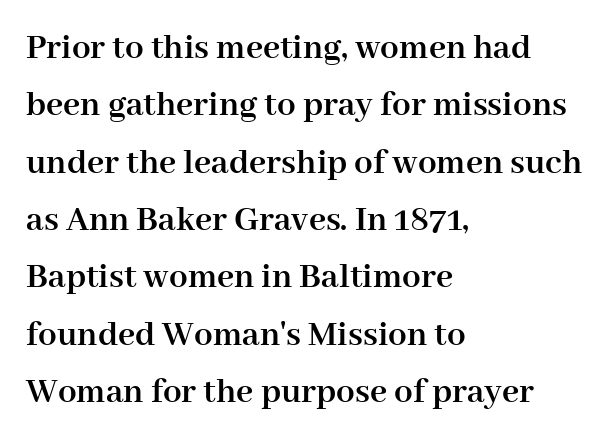
Interline gaps are of average width in this sample. Letter spacing: default. Ordinary non-slanted type is in use. Lines of text with bare space underneath. Note the varied advance widths — an 'i' is clearly narrower than an 'm'. Visually the block forms a straight wall on the left and a jagged coastline on the right.
